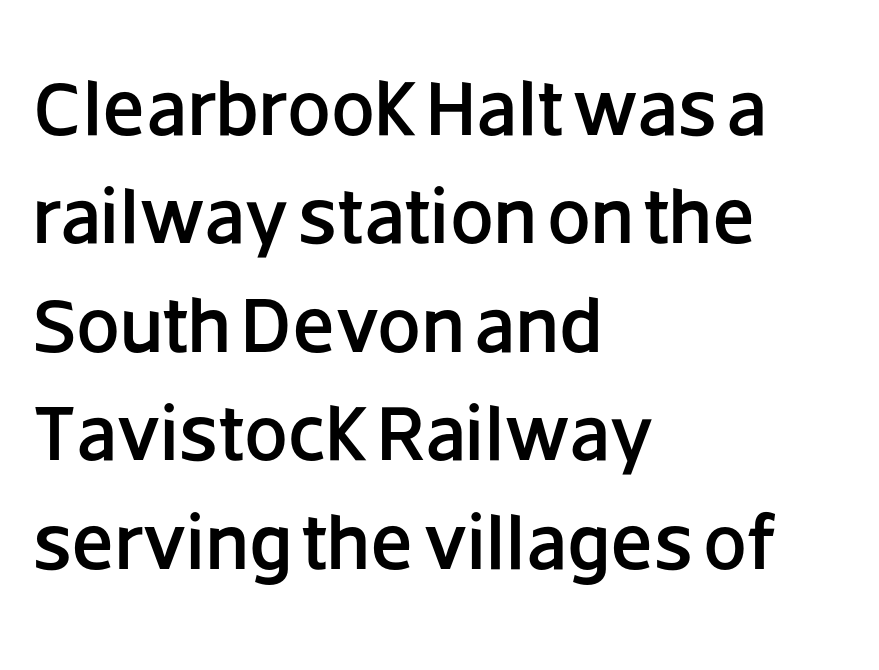
{"serif": "no", "italic": "no", "width": "normal", "stroke_contrast": "low", "x_height": "large", "monospaced": "no", "underline": "no", "align": "left", "line_spacing": "normal", "line_spacing_ratio": 1.39, "letter_spacing": "normal", "letter_spacing_em": 0.0, "glyph_px": 78}
